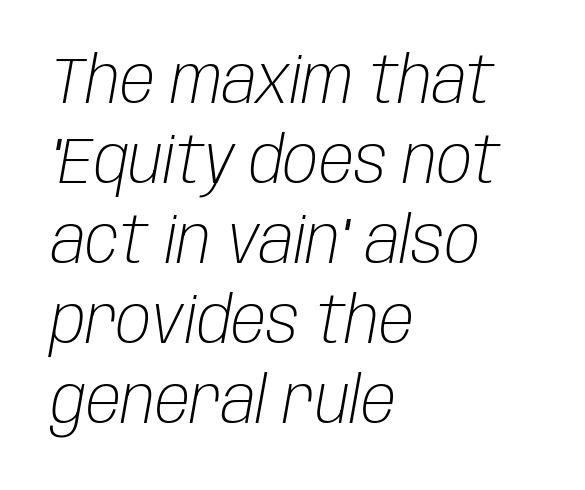
The image shows 65 px light, condensed type, italic (leaning right); set left-aligned, line spacing 1.23x, normal letter spacing, not underlined; low stroke contrast and a large x-height.
